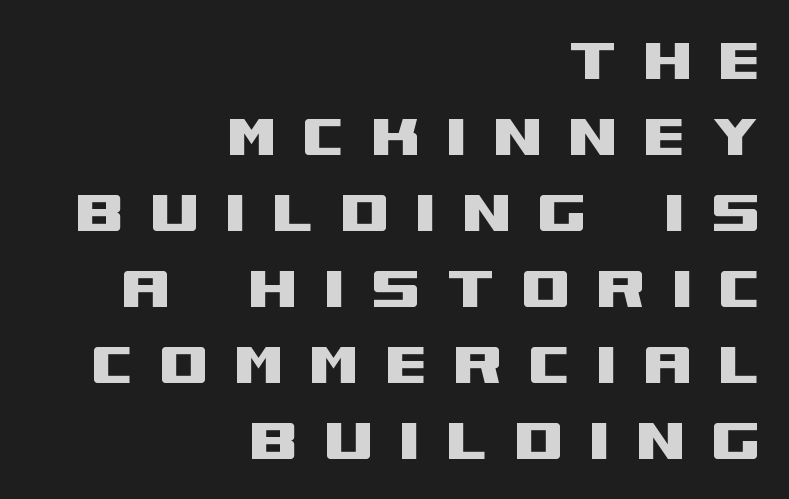
{"serif": "no", "italic": "no", "width": "wide", "stroke_contrast": "medium", "x_height": "large", "monospaced": "no", "underline": "no", "align": "right", "line_spacing": "tight", "line_spacing_ratio": 1.07, "letter_spacing": "wide", "letter_spacing_em": 0.36, "glyph_px": 71}
